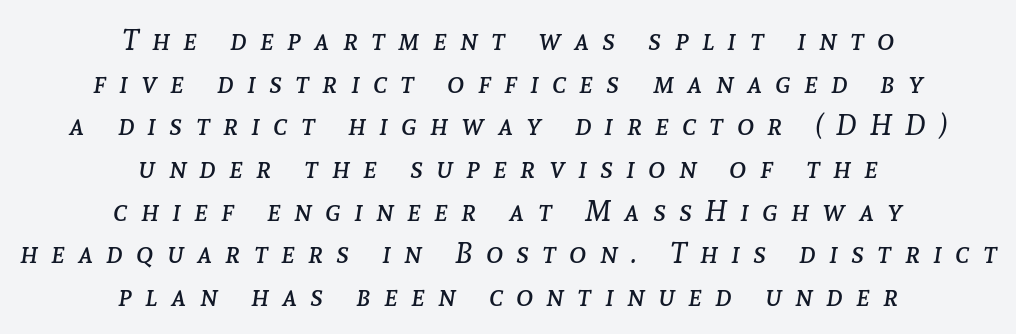
Q: Is the text bold? A: No.
Q: Is the text italic (slanted)? A: Yes, it leans right by about 8 degrees.
Q: Is the text underlined? A: No.
Q: How is the paragraph aligned? A: Centered.
Q: Is the spacing between letters normal or unusually wide? A: Unusually wide.
Q: Is the spacing between lines tight, normal or loose? A: Normal.
Q: Width (condensed, normal, or wide)? A: Normal.
Q: Stroke contrast? A: Low.
Q: x-height? A: Medium.
Q: Monospaced? A: No.
